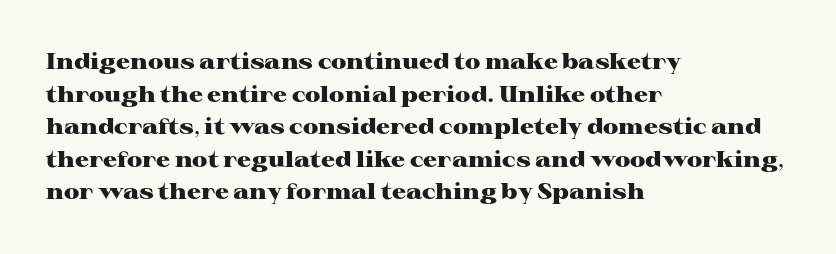
The image shows 22 px bold type, upright; set left-aligned, normal line spacing (1.48x), normal letter spacing, not underlined.
